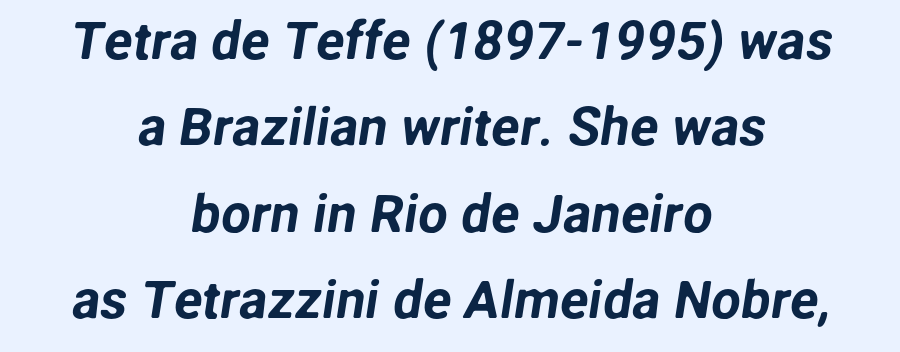
A bare baseline throughout the passage. The line-height multiplier appears to be the usual default. The whitespace from short lines is split evenly between both sides. Caption: standard tracking, unaltered. Do the characters align in a grid? No, the font is proportional.
